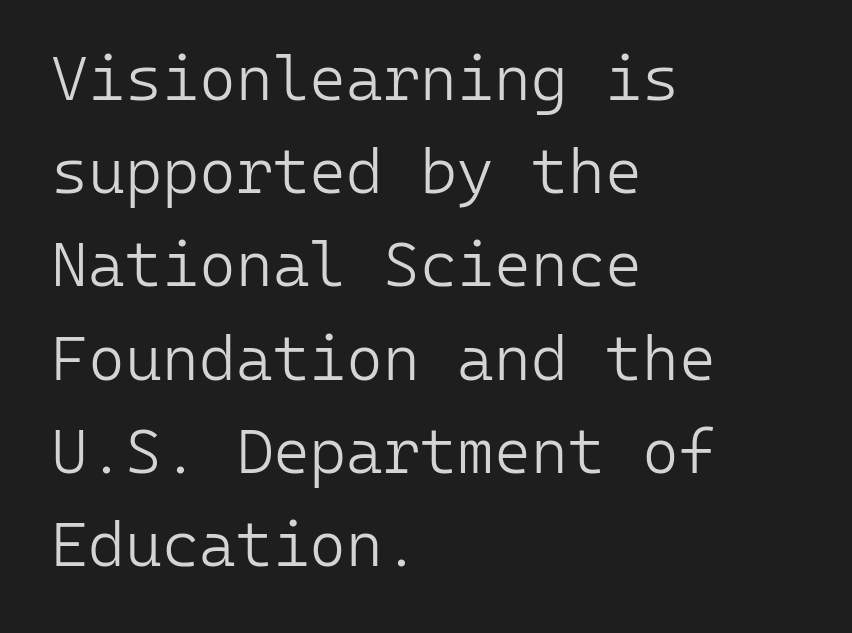
The designer went with a sans here, leaving each stem footless. Here the designer chose a console-style face with uniform glyph widths. Italic: no, the glyphs are upright roman. Vertical spacing — default. A student would call this left alignment; a typographer would say flush left, rag right.
